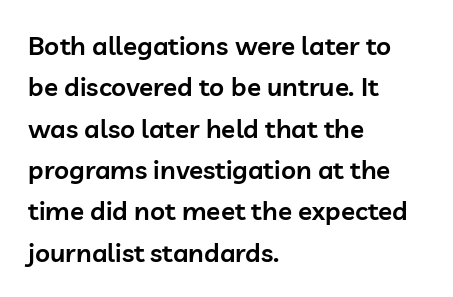
{"italic": "no", "bold": "semi", "underline": "no", "align": "left", "line_spacing": "normal", "line_spacing_ratio": 1.59, "letter_spacing": "normal", "letter_spacing_em": 0.0, "glyph_px": 26}
